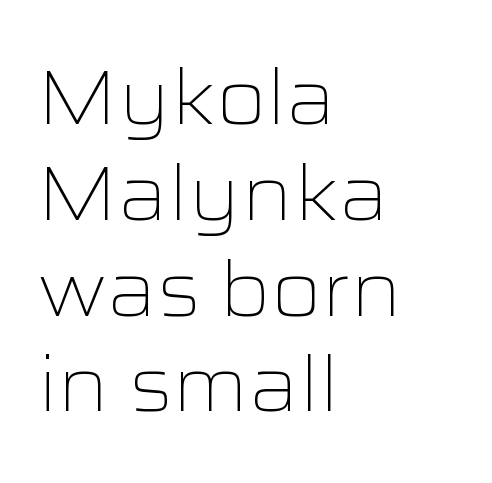
Here the designer chose a conventional face with non-uniform glyph widths. This sample keeps an unexceptional amount of space between lines. Words appear dense and cohesive because spacing is normal. In CSS terms this would be text-align: left. Descenders are the only things crossing below the line.
